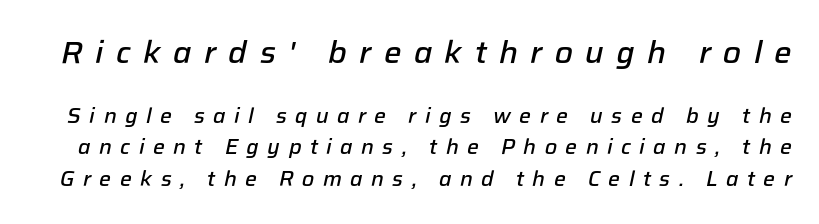
Q: Is the text bold? A: Semi-bold.
Q: Is the text italic (slanted)? A: Yes, it leans right by about 12 degrees.
Q: Is the text underlined? A: No.
Q: Is the spacing between letters normal or unusually wide? A: Unusually wide.
Q: Is the spacing between lines tight, normal or loose? A: Normal.
Q: Which block of text is set in a larger size, the first (top) or the second (bottom)? A: The first (top) one.
Q: Width (condensed, normal, or wide)? A: Normal.
Q: Stroke contrast? A: Low.
Q: x-height? A: Medium.
Q: Monospaced? A: No.
